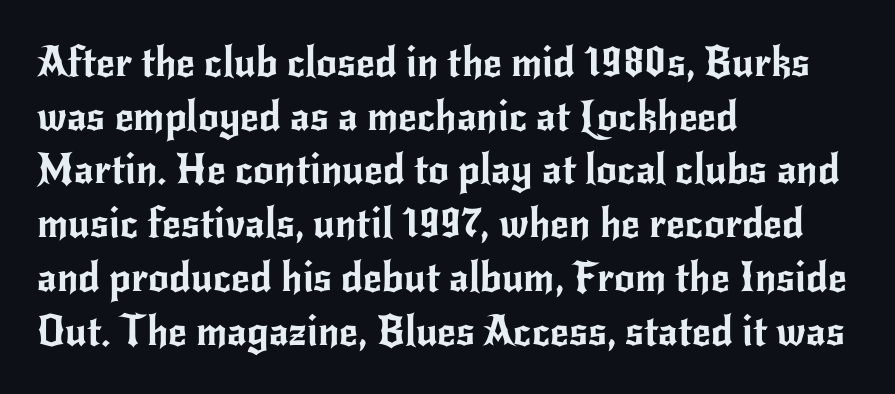
The image shows 41 px sans-serif type, upright; set left-aligned, normal line spacing (1.31x), normal letter spacing, not underlined; low stroke contrast and a small x-height.
